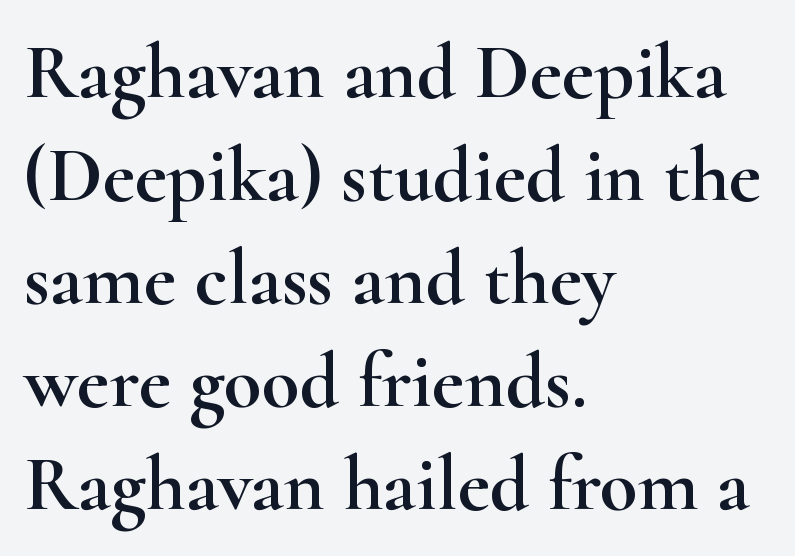
Q: Is the text italic (slanted)? A: No, it is upright.
Q: Is the typeface a serif or a sans-serif typeface? A: Serif.
Q: Is the text underlined? A: No.
Q: How is the paragraph aligned? A: Left-aligned.
Q: Is the spacing between letters normal or unusually wide? A: Normal.
Q: Is the spacing between lines tight, normal or loose? A: Normal.
Q: Width (condensed, normal, or wide)? A: Wide.
Q: Stroke contrast? A: High.
Q: x-height? A: Small.
Q: Monospaced? A: No.
